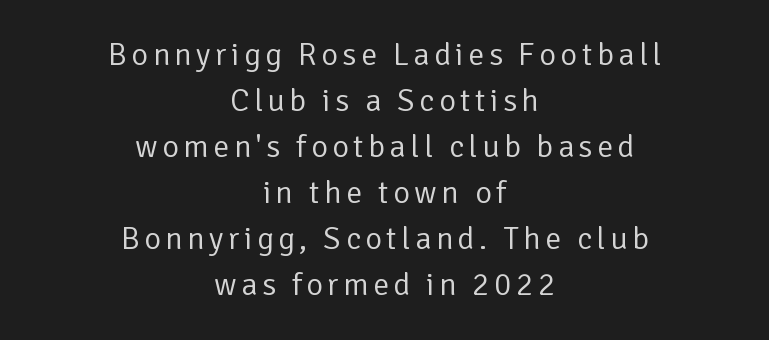
Centered paragraph, ragged on both sides. A clean baseline with only descenders dipping below it. Baseline-to-baseline distance is the conventional proportion of letter height. The face used here is a sans, in the tradition of grotesques and geometrics. This is not heavy type; no bold has been used. A typesetter would call this proportional, since set widths differ per character.
